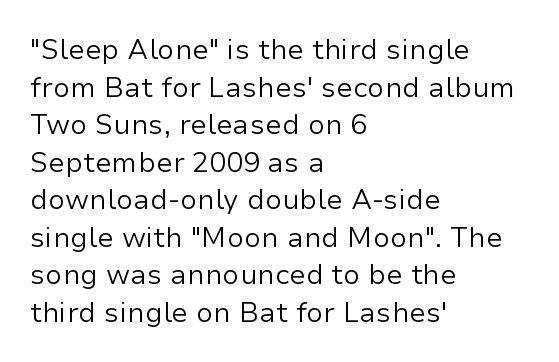
A typesetter would call this zero additional tracking. This rendering uses left alignment, leaving the right contour irregular. Proportional: the letters do not fall into vertical columns. Stems here are at most as thick as an everyday book face.
